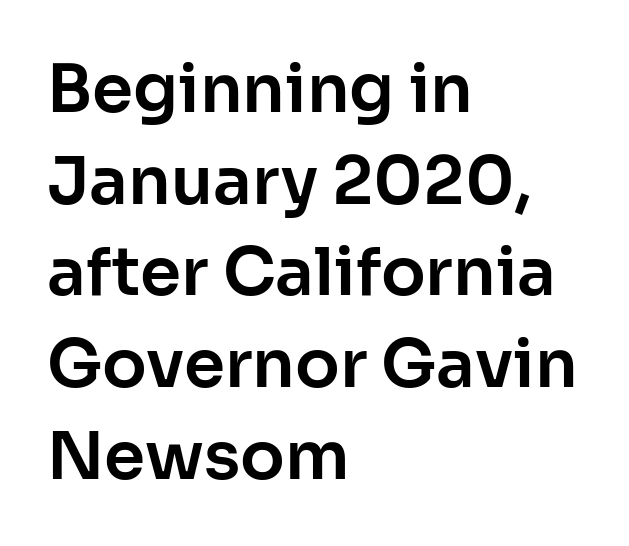
The image shows 66 px sans-serif type, upright; set left-aligned, normal line spacing (1.39x), normal letter spacing, not underlined; low stroke contrast and a medium x-height.
